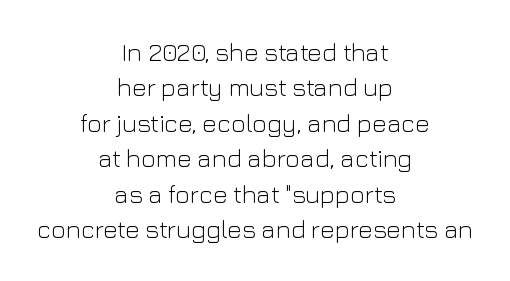
Q: Is the text bold? A: No.
Q: Is the text italic (slanted)? A: No, it is upright.
Q: Is the text underlined? A: No.
Q: How is the paragraph aligned? A: Centered.
Q: Is the spacing between letters normal or unusually wide? A: Normal.
Q: Is the spacing between lines tight, normal or loose? A: Normal.
